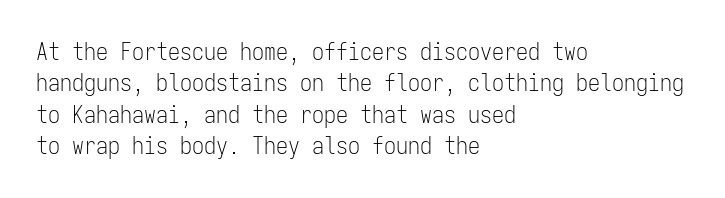
{"italic": "no", "bold": "no", "underline": "no", "align": "left", "line_spacing": "normal", "line_spacing_ratio": 1.31, "letter_spacing": "normal", "letter_spacing_em": 0.0, "glyph_px": 24}
